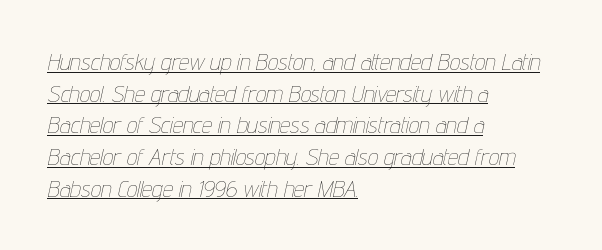
{"italic": "yes", "lean": "right", "slant_degrees": 12, "bold": "no", "underline": "yes", "align": "left", "line_spacing": "normal", "line_spacing_ratio": 1.38, "letter_spacing": "normal", "letter_spacing_em": 0.0, "glyph_px": 23}
